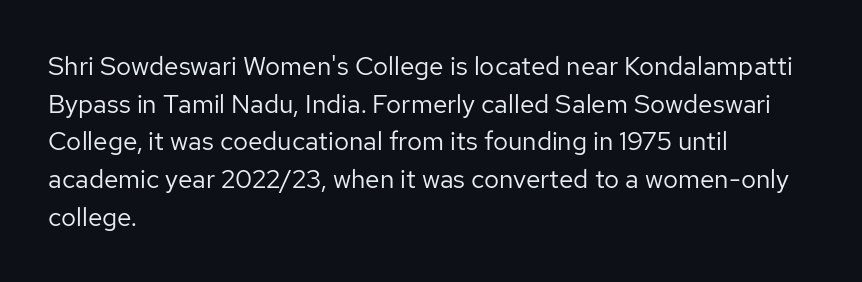
{"italic": "no", "bold": "no", "underline": "no", "align": "left", "line_spacing": "normal", "line_spacing_ratio": 1.45, "letter_spacing": "normal", "letter_spacing_em": 0.0, "glyph_px": 26}
